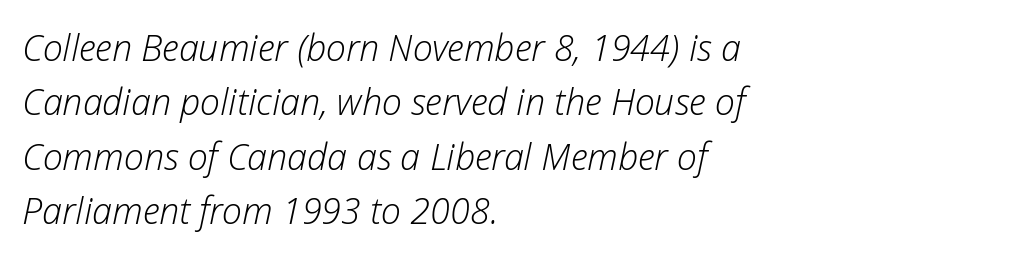
Descenders hang freely into open space. Horizontal alignment here is leftward, the default for most running prose. No extra ink here — the face is not bold. Interline gaps are of average width in this sample.
